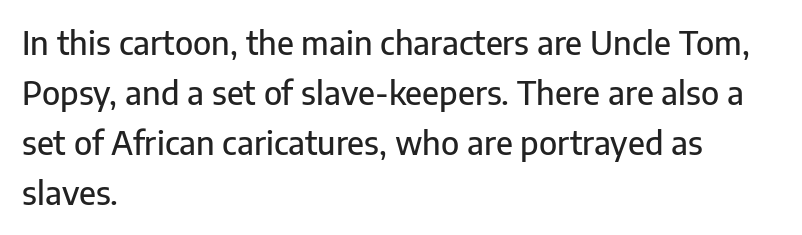
The image shows 32 px sans-serif type, upright; set left-aligned, normal line spacing (1.56x), normal letter spacing, not underlined; low stroke contrast and a medium x-height.
